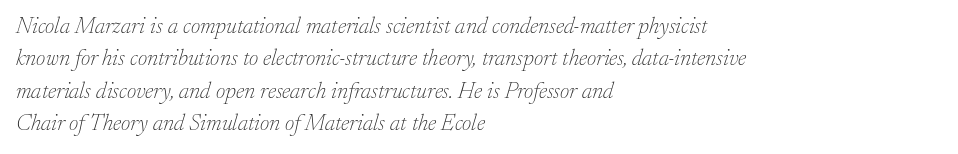
Q: Is the text bold? A: No.
Q: Is the text italic (slanted)? A: Yes, it leans right by about 17 degrees.
Q: Is the text underlined? A: No.
Q: How is the paragraph aligned? A: Left-aligned.
Q: Is the spacing between letters normal or unusually wide? A: Normal.
Q: Is the spacing between lines tight, normal or loose? A: Normal.
